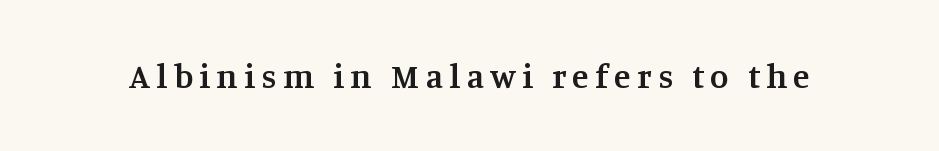
Q: Is the text bold? A: Semi-bold.
Q: Is the text italic (slanted)? A: No, it is upright.
Q: Is the typeface a serif or a sans-serif typeface? A: Serif.
Q: Is the text underlined? A: No.
Q: Width (condensed, normal, or wide)? A: Normal.
Q: Stroke contrast? A: Medium.
Q: x-height? A: Large.
Q: Monospaced? A: No.
